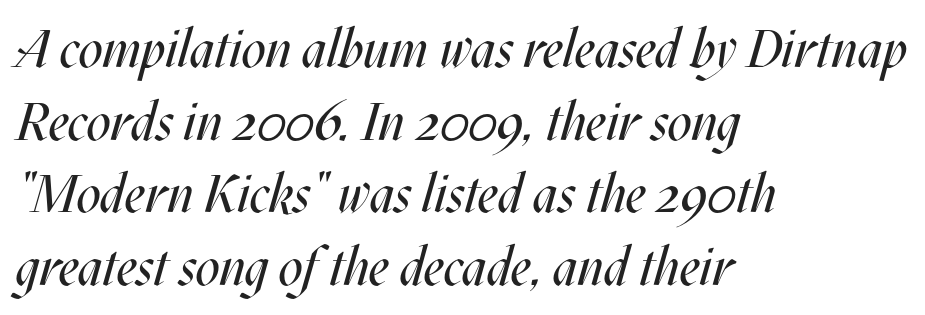
Weight: in the light-to-regular range. You could not count columns in this text — the font is proportionally spaced. Evenly set lines give the paragraph a standard silhouette. Slanted lettering throughout. The letterforms sit shoulder to shoulder at normal distance. Each row of text sits above clean, open space.
